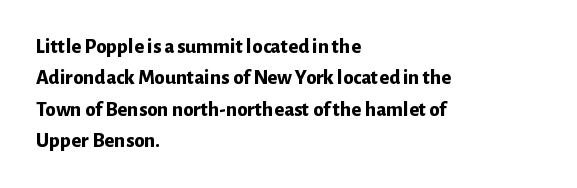
{"italic": "no", "bold": "yes", "underline": "no", "align": "left", "line_spacing": "normal", "line_spacing_ratio": 1.49, "letter_spacing": "normal", "letter_spacing_em": 0.0, "glyph_px": 21}
